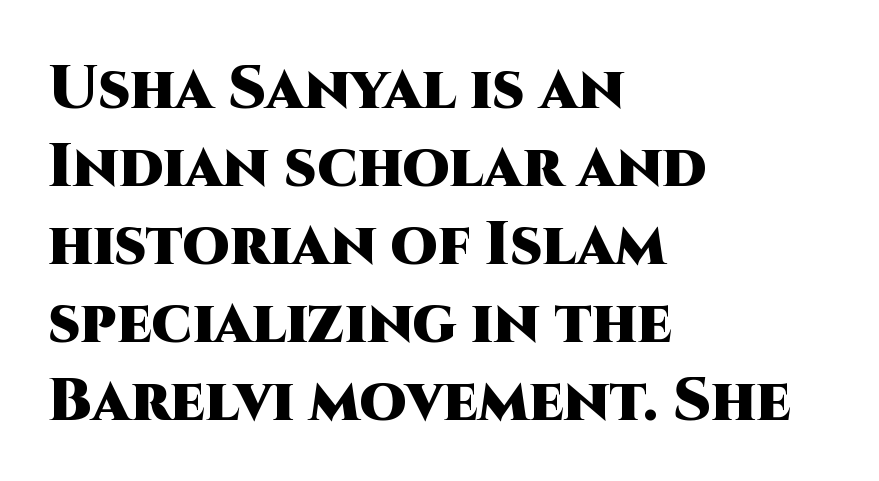
The image shows 60 px heavy sans-serif type, upright; set left-aligned, normal line spacing (1.3x), normal letter spacing, not underlined; high stroke contrast and a large x-height.
